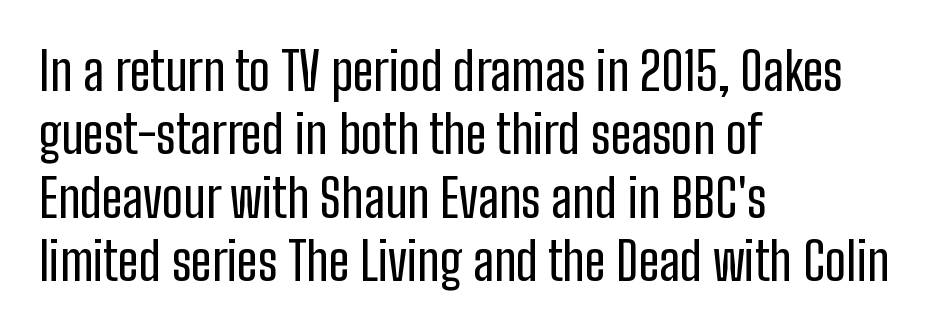
Tracking here is standard; glyphs follow each other at the usual distance. Posture: upright roman. The compositor pushed each line to the left boundary. Plain, unruled lines of type. Here the designer chose a conventional face with non-uniform glyph widths. Note: no serifs on the glyphs.
